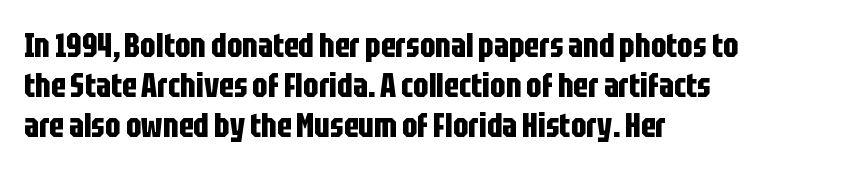
Q: Is the text bold? A: Yes.
Q: Is the text italic (slanted)? A: No, it is upright.
Q: Is the typeface a serif or a sans-serif typeface? A: Sans-serif.
Q: Is the text underlined? A: No.
Q: How is the paragraph aligned? A: Left-aligned.
Q: Is the spacing between letters normal or unusually wide? A: Normal.
Q: Width (condensed, normal, or wide)? A: Condensed.
Q: Stroke contrast? A: Low.
Q: x-height? A: Large.
Q: Monospaced? A: No.
